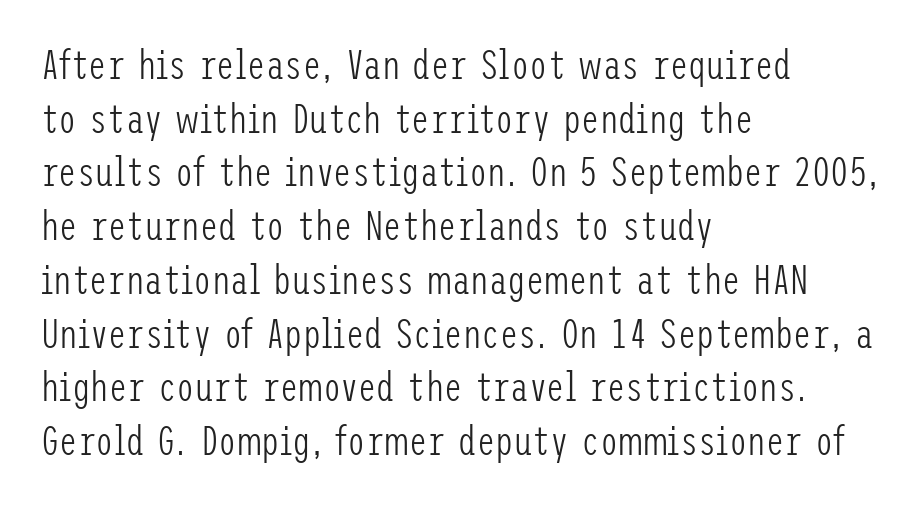
Italic: no, the glyphs are upright roman. Heaviness? Minimal to ordinary, like unemphasized prose. To sum up the face: it is a sans, with no serifs. The glyphs are unaccompanied by any horizontal stroke below them. Words appear dense and cohesive because spacing is normal.
